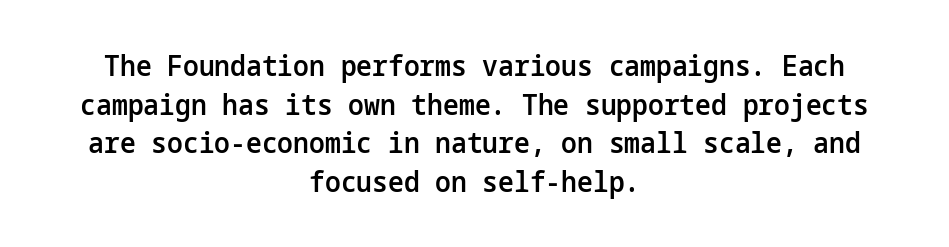
The image shows 28 px semibold sans-serif type, upright; set centered, normal line spacing (1.38x), normal letter spacing, not underlined; low stroke contrast and a medium x-height.
